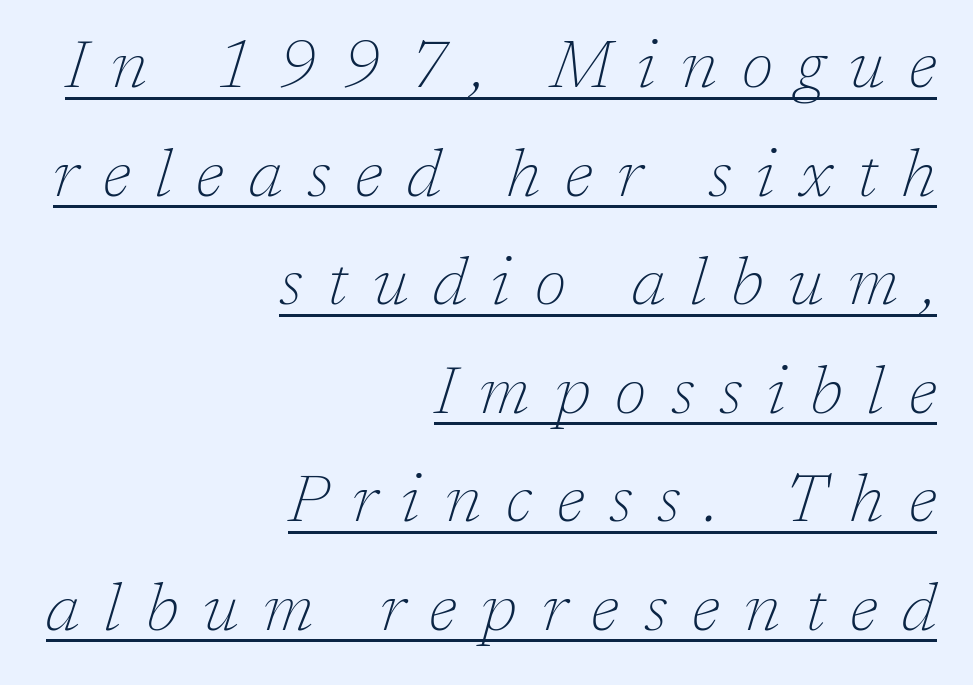
How would I describe the line gaps? Plain and ordinary. Line endings align vertically; line beginnings do not. The weight would be labelled regular, book, light, or lighter still. Varying glyph widths throughout — classic text-font behaviour. The typography opts for an oblique posture over an upright one.
